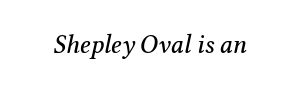
Q: Is the text italic (slanted)? A: Yes, it leans right by about 12 degrees.
Q: Is the text underlined? A: No.
Q: Is the spacing between letters normal or unusually wide? A: Normal.
